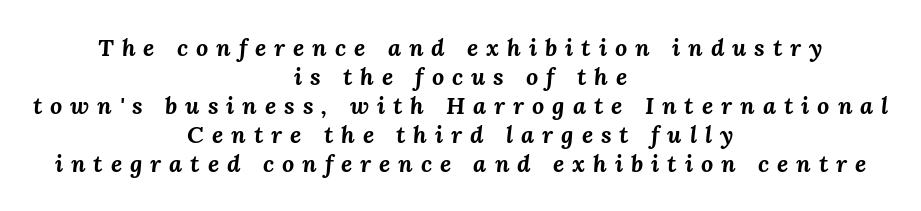
{"italic": "yes", "lean": "right", "slant_degrees": 3, "bold": "yes", "underline": "no", "align": "center", "line_spacing_ratio": 1.21, "letter_spacing": "wide", "letter_spacing_em": 0.33, "glyph_px": 24}
